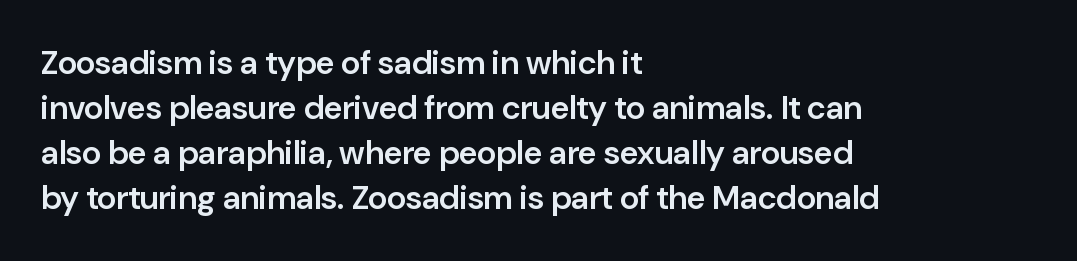
Q: Is the text bold? A: Semi-bold.
Q: Is the text italic (slanted)? A: No, it is upright.
Q: Is the typeface a serif or a sans-serif typeface? A: Sans-serif.
Q: Is the text underlined? A: No.
Q: How is the paragraph aligned? A: Left-aligned.
Q: Is the spacing between letters normal or unusually wide? A: Normal.
Q: Is the spacing between lines tight, normal or loose? A: Normal.
Q: Width (condensed, normal, or wide)? A: Normal.
Q: Stroke contrast? A: Low.
Q: x-height? A: Medium.
Q: Monospaced? A: No.
